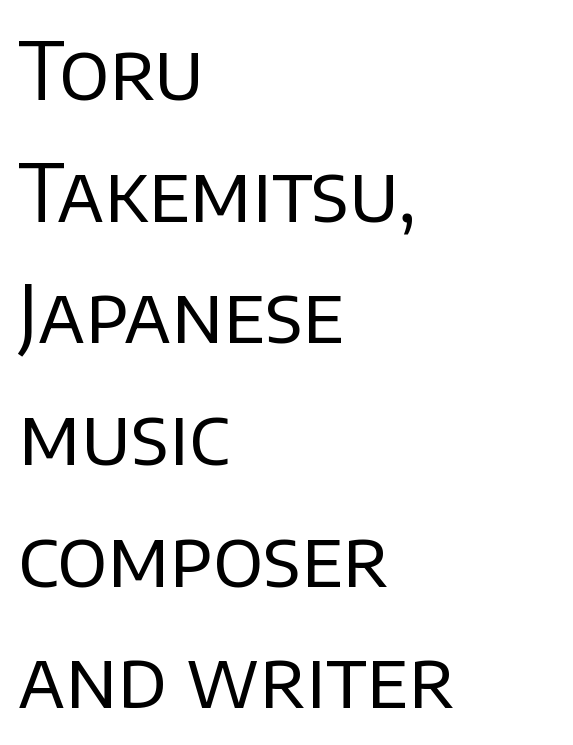
Each letter keeps its own natural width here, so spacing adapts to shape. Leading matches the norm, producing a regular column. To sum up the face: it is a sans, with no serifs. No heavy texture on the line: the type isn't bold. These lines are set flush left with a ragged right edge. The specimen omits any rule beneath the text block's lines.
